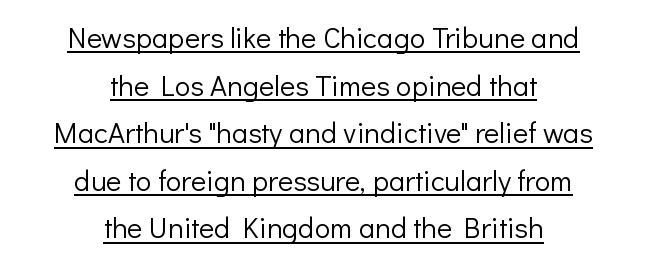
{"serif": "no", "italic": "no", "bold": "no", "weight": "light", "width": "normal", "stroke_contrast": "low", "x_height": "medium", "monospaced": "no", "underline": "yes", "align": "center", "line_spacing": "normal", "line_spacing_ratio": 1.64, "letter_spacing": "normal", "letter_spacing_em": 0.0, "glyph_px": 29}
